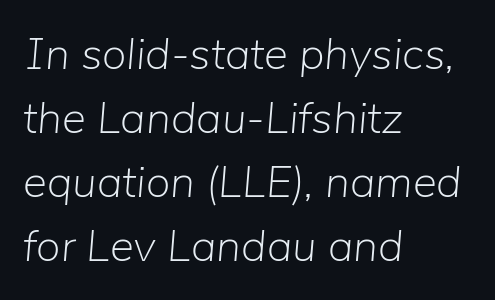
Each row of text sits above clean, open space. The letters advance in unequal steps, a hallmark of proportional type. Regarding leading, the lines here are spaced in the standard way. The strokes are not fattened; the text isn't bold. Compared with typical body copy, the letter spacing here is the same.
